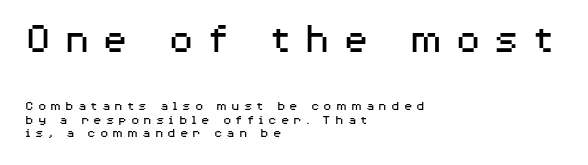
The image shows 43 px regular-weight, wide sans-serif type, upright; set left-aligned, tight line spacing (0.97x), unusually wide letter spacing (+0.29 em), not underlined; the first (top) block is 3.07x larger; medium stroke contrast and a medium x-height.
